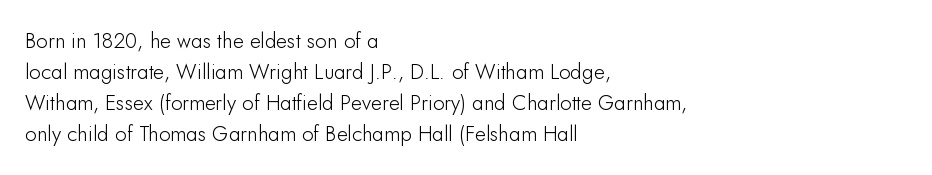
Does the copy run flush right? No — it runs flush left. The specimen reads as upright at a glance. Between one letter and the next there's only the usual sliver of space. The designer left line spacing at the default.
